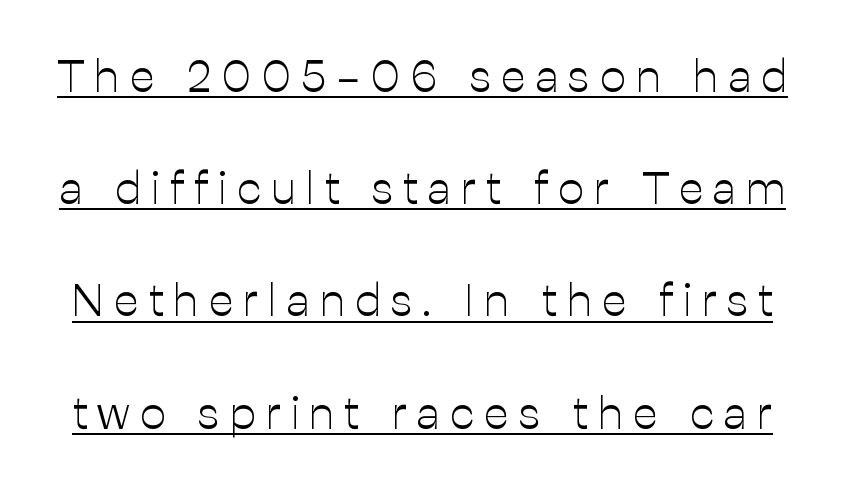
Q: Is the text bold? A: No.
Q: Is the text italic (slanted)? A: No, it is upright.
Q: Is the typeface a serif or a sans-serif typeface? A: Sans-serif.
Q: Is the text underlined? A: Yes.
Q: Is the spacing between letters normal or unusually wide? A: Unusually wide.
Q: Is the spacing between lines tight, normal or loose? A: Loose.
Q: Width (condensed, normal, or wide)? A: Normal.
Q: Stroke contrast? A: Low.
Q: x-height? A: Medium.
Q: Monospaced? A: No.
